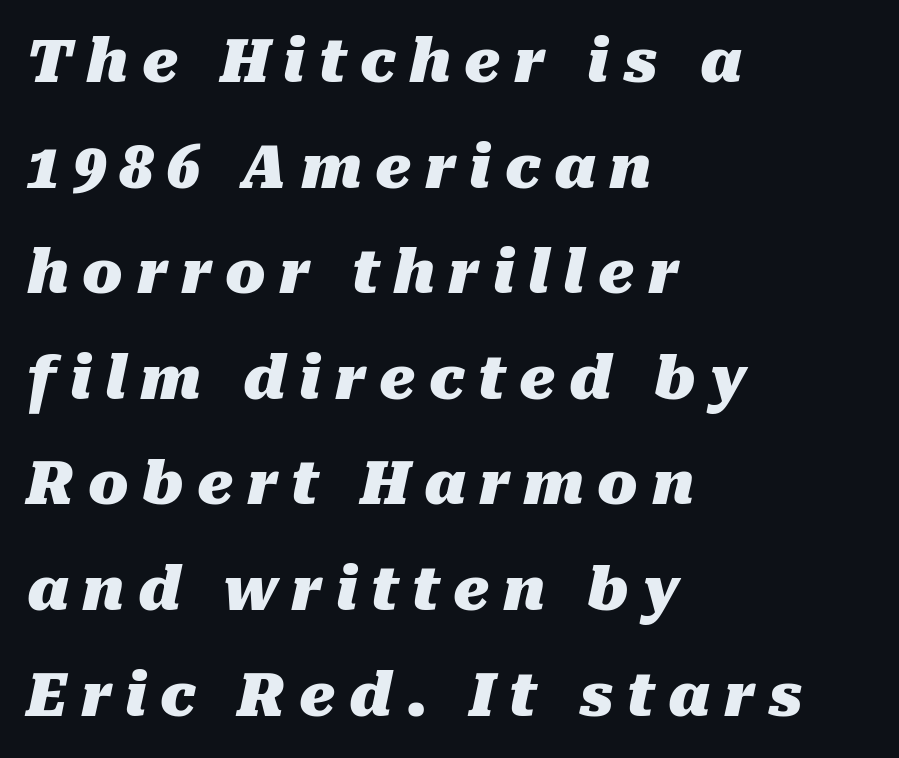
Q: Is the text bold? A: Yes.
Q: Is the text italic (slanted)? A: Yes, it leans right by about 10 degrees.
Q: Is the text underlined? A: No.
Q: How is the paragraph aligned? A: Left-aligned.
Q: Is the spacing between letters normal or unusually wide? A: Unusually wide.
Q: Width (condensed, normal, or wide)? A: Normal.
Q: Stroke contrast? A: Medium.
Q: x-height? A: Medium.
Q: Monospaced? A: No.
